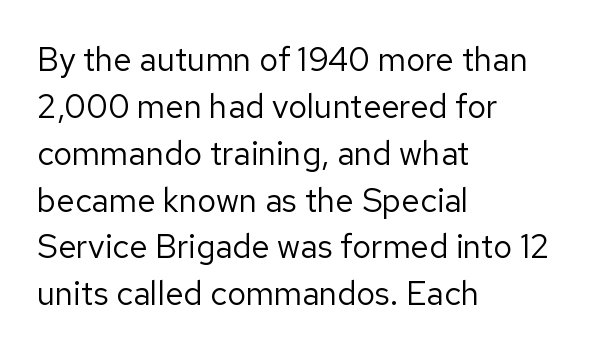
{"serif": "no", "italic": "no", "bold": "no", "weight": "regular", "width": "normal", "stroke_contrast": "low", "x_height": "medium", "monospaced": "no", "underline": "no", "align": "left", "line_spacing": "normal", "line_spacing_ratio": 1.42, "letter_spacing": "normal", "letter_spacing_em": 0.0, "glyph_px": 33}
